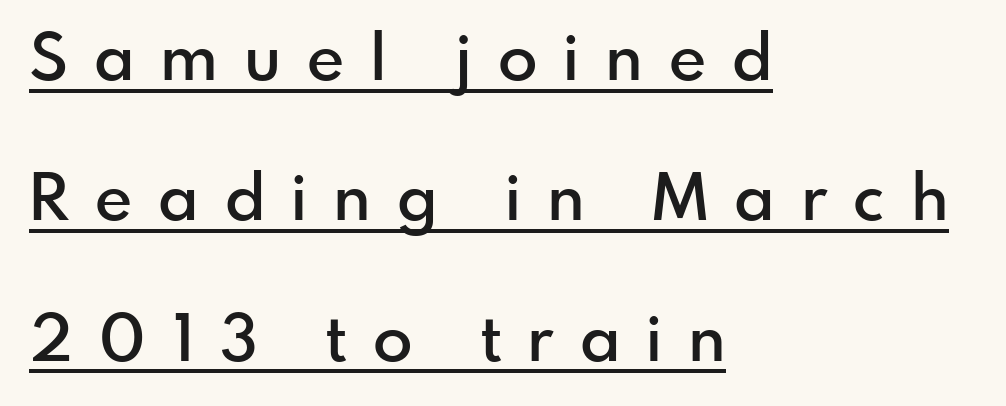
{"serif": "no", "italic": "no", "bold": "semi", "weight": "semibold", "width": "normal", "stroke_contrast": "low", "x_height": "small", "monospaced": "no", "underline": "yes", "align": "left", "line_spacing": "loose", "line_spacing_ratio": 2.16, "letter_spacing": "wide", "letter_spacing_em": 0.4, "glyph_px": 65}
